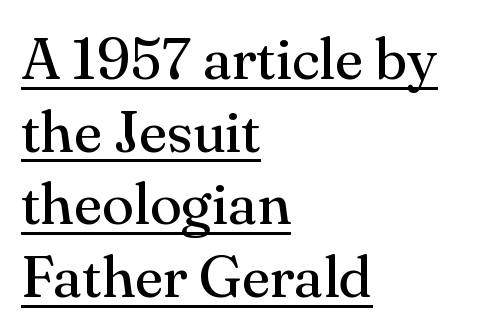
Character widths vary here, with narrow letters taking less room than wide ones. Descenders here cross a horizontal rule under the line. A typesetter would mark this as roman, not italic. This rendering leaves character spacing at its baseline value. The passage is arranged the way most books set body copy — flush left. Nothing heavy about these letters — not bold at all.
